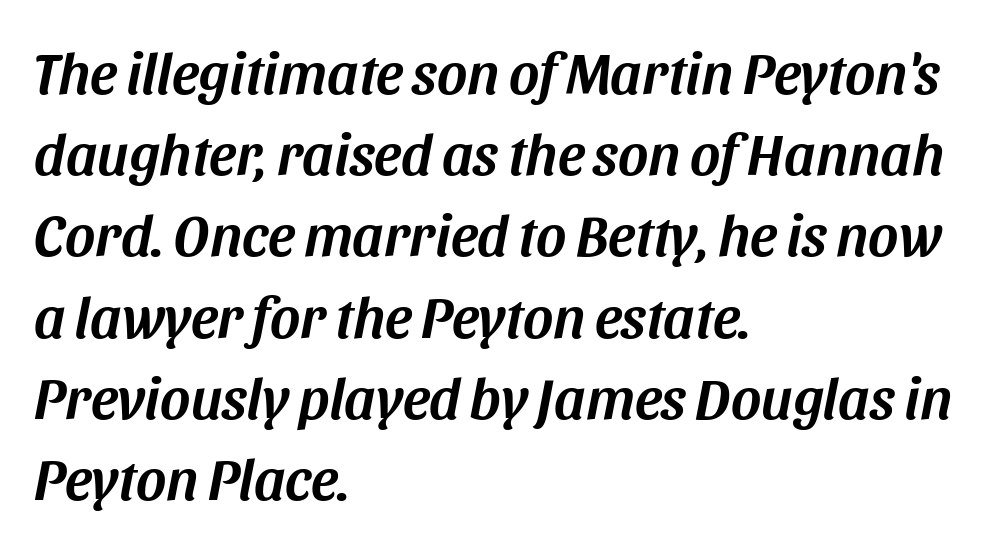
If you measured baseline to baseline, you'd find a middling distance. Is the letter spacing exaggerated? No — it looks like the ordinary default. Is this a fixed-width face? No — the glyphs have proportional, varying widths. Descenders are the only things crossing below the line. The paragraph shown leans on its left margin. In terms of posture, this sample is oblique.
